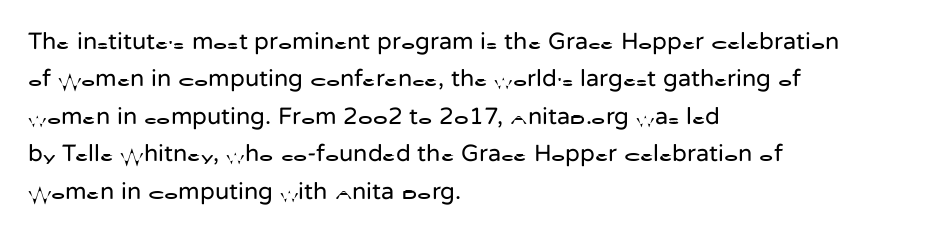
{"italic": "no", "bold": "no", "underline": "no", "align": "left", "line_spacing": "normal", "line_spacing_ratio": 1.56, "letter_spacing": "normal", "letter_spacing_em": 0.0, "glyph_px": 24}
